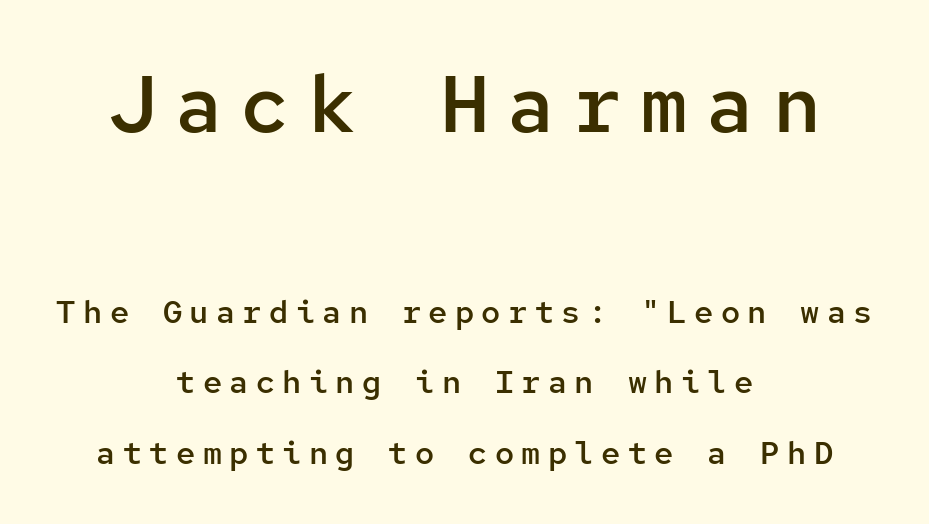
The image shows 80 px semibold sans-serif type, upright, monospaced; set centered, loose line spacing (2.2x), unusually wide letter spacing (+0.23 em), not underlined; the first (top) block is 2.5x larger; low stroke contrast and a medium x-height.
